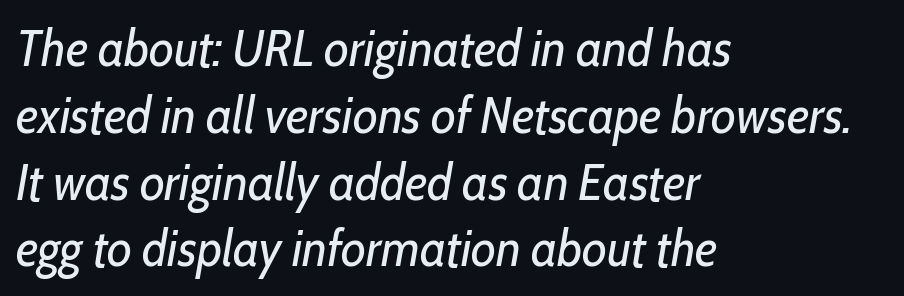
{"italic": "yes", "lean": "right", "slant_degrees": 10, "bold": "no", "weight": "regular", "width": "condensed", "stroke_contrast": "low", "x_height": "medium", "monospaced": "no", "underline": "no", "align": "left", "line_spacing": "normal", "line_spacing_ratio": 1.31, "letter_spacing": "normal", "letter_spacing_em": 0.0, "glyph_px": 51}
